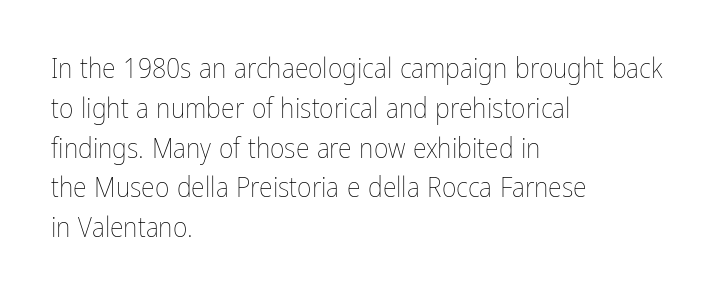
The image shows 28 px thin, condensed type, upright; set left-aligned, normal line spacing (1.42x), normal letter spacing, not underlined; low stroke contrast and a medium x-height.
